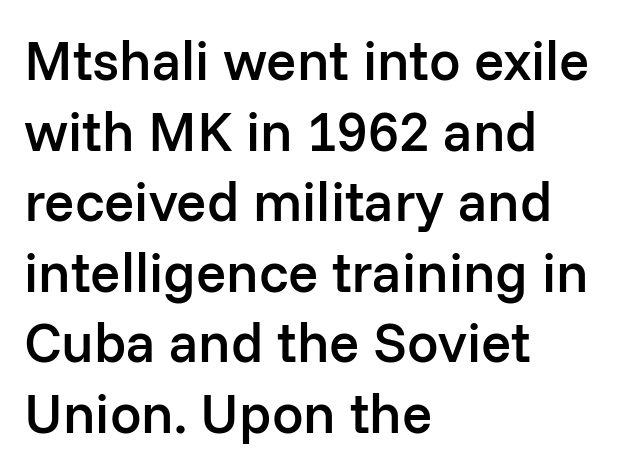
The image shows 56 px semibold sans-serif type, upright; set left-aligned, normal line spacing (1.26x), normal letter spacing, not underlined; low stroke contrast and a medium x-height.
